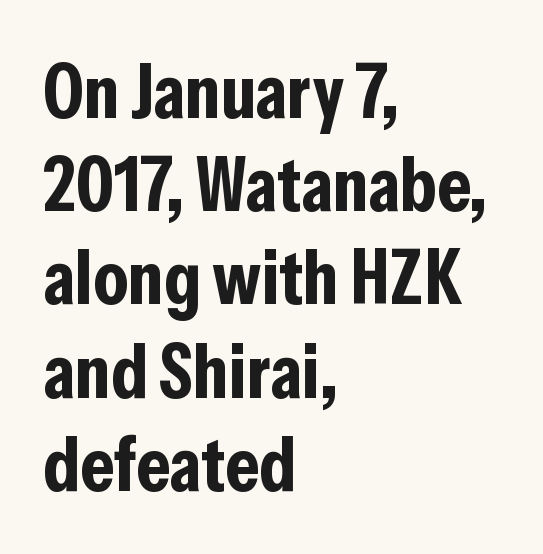
{"serif": "no", "italic": "no", "bold": "yes", "weight": "bold", "width": "condensed", "stroke_contrast": "low", "x_height": "medium", "monospaced": "no", "underline": "no", "align": "left", "line_spacing_ratio": 1.21, "letter_spacing": "normal", "letter_spacing_em": 0.0, "glyph_px": 77}
